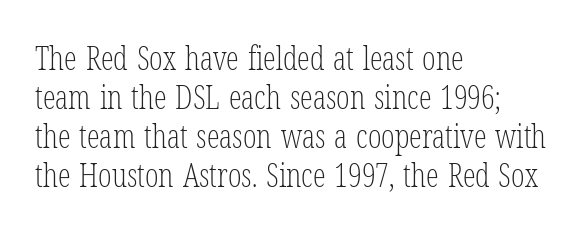
{"serif": "yes", "italic": "no", "bold": "no", "weight": "light", "width": "condensed", "stroke_contrast": "low", "x_height": "medium", "monospaced": "no", "underline": "no", "align": "left", "line_spacing_ratio": 1.22, "letter_spacing": "normal", "letter_spacing_em": 0.0, "glyph_px": 32}
